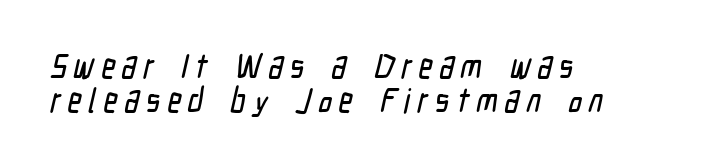
A classic flush-left, rag-right setting is used for this passage. Plain, unruled lines of type. Notice how descenders almost collide with the ascenders below — that's tight leading. Varying glyph widths throughout — classic text-font behaviour.
